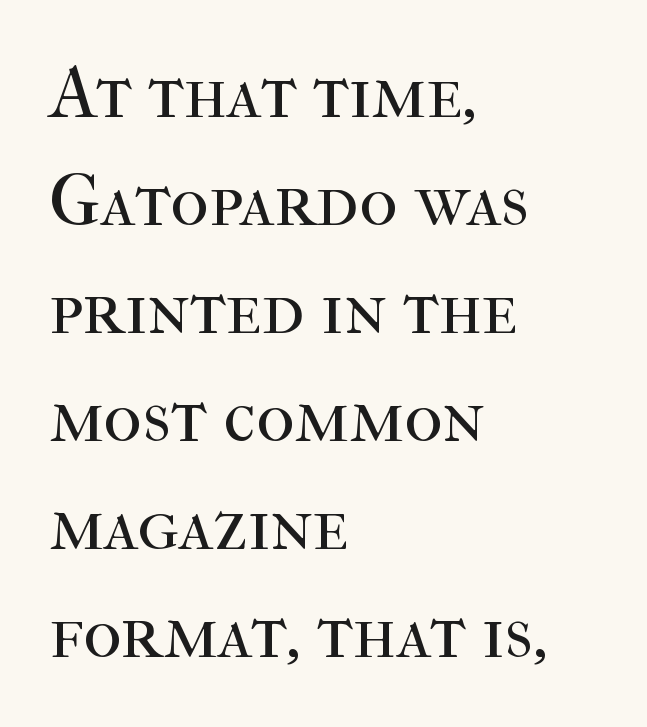
The image shows 74 px regular-weight serif type, upright; set left-aligned, normal line spacing (1.46x), normal letter spacing, not underlined; high stroke contrast and a medium x-height.
